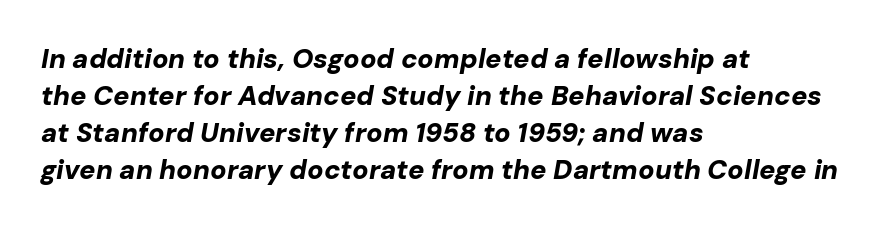
Q: Is the text bold? A: Yes.
Q: Is the text italic (slanted)? A: Yes, it leans right by about 10 degrees.
Q: Is the text underlined? A: No.
Q: How is the paragraph aligned? A: Left-aligned.
Q: Is the spacing between letters normal or unusually wide? A: Normal.
Q: Is the spacing between lines tight, normal or loose? A: Normal.
